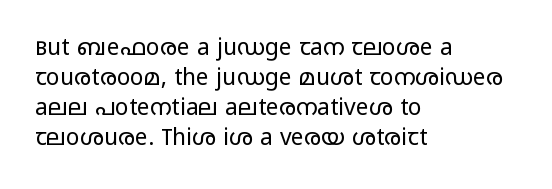
{"italic": "no", "bold": "no", "underline": "no", "align": "left", "line_spacing": "normal", "line_spacing_ratio": 1.3, "letter_spacing": "normal", "letter_spacing_em": 0.0, "glyph_px": 23}
